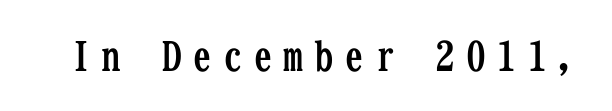
{"serif": "yes", "italic": "no", "bold": "yes", "weight": "semibold", "width": "condensed", "stroke_contrast": "low", "x_height": "medium", "monospaced": "yes", "underline": "no", "letter_spacing": "wide", "letter_spacing_em": 0.26, "glyph_px": 40}
